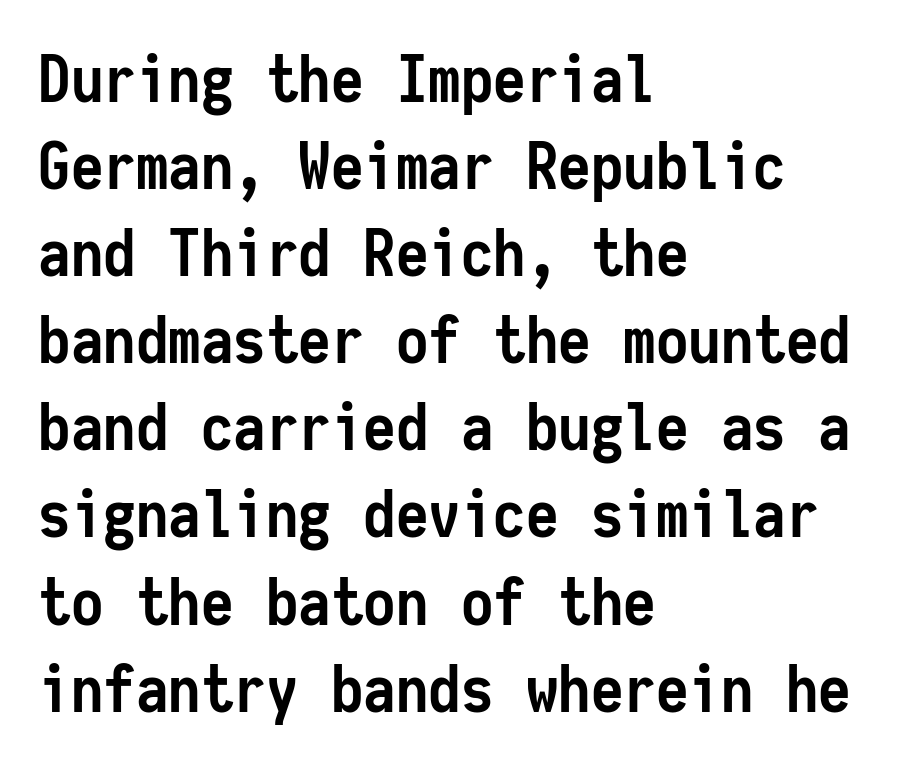
The image shows 65 px semibold, condensed sans-serif type, upright, monospaced; set left-aligned, normal line spacing (1.34x), normal letter spacing, not underlined; low stroke contrast and a medium x-height.
